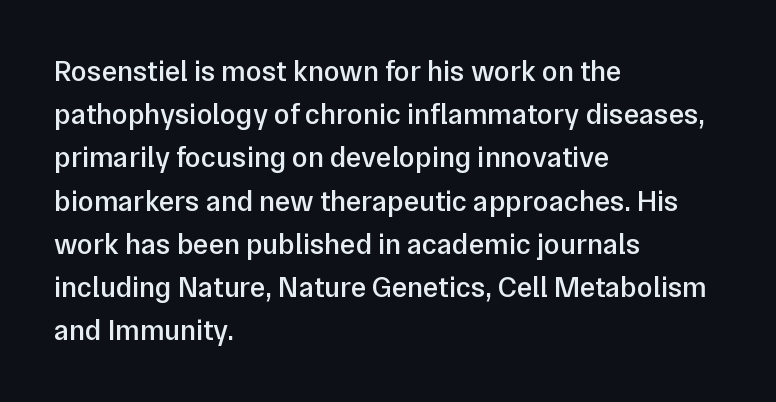
No feet cap the strokes, marking this as sans-serif type. This block has exactly the height ordinary leading produces. Decoration check: the copy has no underline. Think of a printed novel: that variable character pitch is what you see here.
